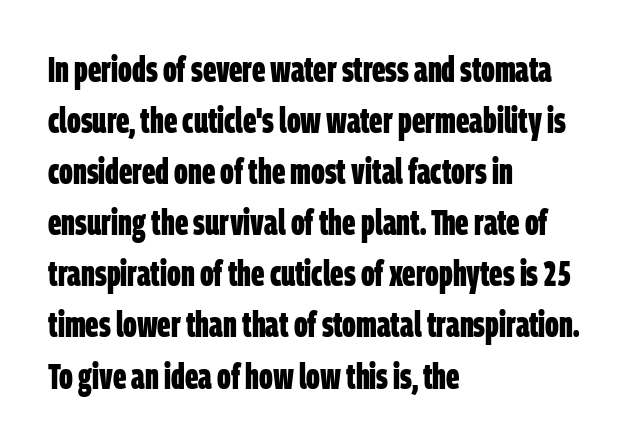
Q: Is the text bold? A: Yes.
Q: Is the typeface a serif or a sans-serif typeface? A: Sans-serif.
Q: Is the text underlined? A: No.
Q: How is the paragraph aligned? A: Left-aligned.
Q: Is the spacing between letters normal or unusually wide? A: Normal.
Q: Is the spacing between lines tight, normal or loose? A: Normal.
Q: Width (condensed, normal, or wide)? A: Condensed.
Q: Stroke contrast? A: Low.
Q: x-height? A: Large.
Q: Monospaced? A: No.
